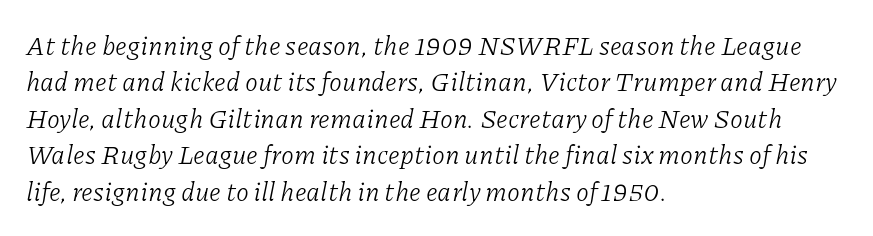
The image shows 26 px text type, italic (leaning right); set left-aligned, normal line spacing (1.4x), normal letter spacing, not underlined.
